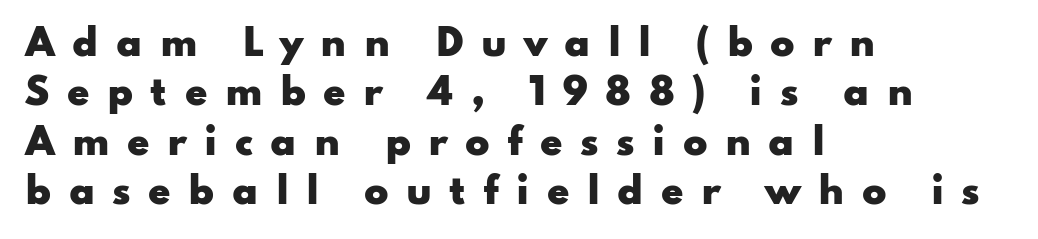
Each letter's strokes conclude bluntly, with no projecting serifs. Short note: letters widely spaced. The ragged edge is on the right, which tells us the setting is flush left. Each letter keeps its own natural width here, so spacing adapts to shape. Underline: absent. Strokes here are thick enough to call this a true bold.
